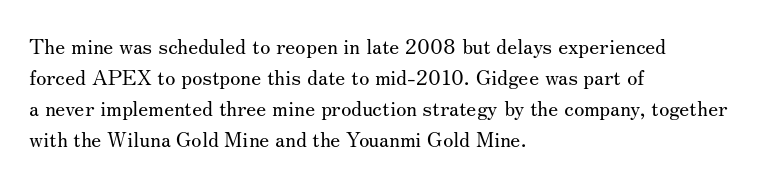
The image shows 21 px text type, upright; set left-aligned, normal line spacing (1.47x), normal letter spacing, not underlined.
